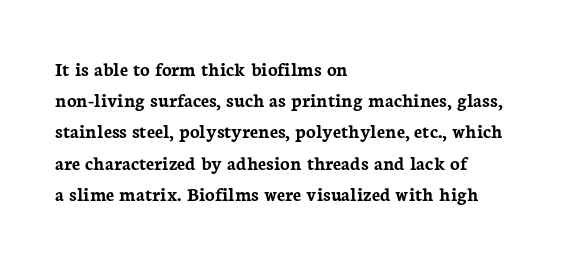
Beneath every word, the page is bare. The letterforms sit shoulder to shoulder at normal distance. The typesetter chose a ragged-right arrangement here. What weight is shown? A full bold with thick strokes.
